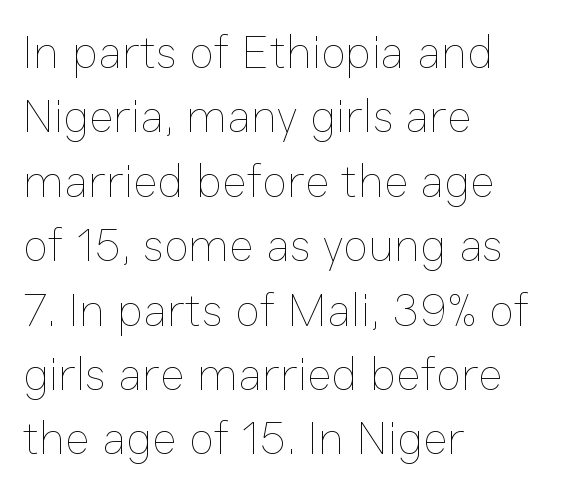
The passage is arranged the way most books set body copy — flush left. The specimen reads as upright at a glance. Characters follow at the spacing the type designer built in. Nobody drew a line under any word here. Vertical stems look standard width or narrower in stroke. Think of a printed novel: that variable character pitch is what you see here.
